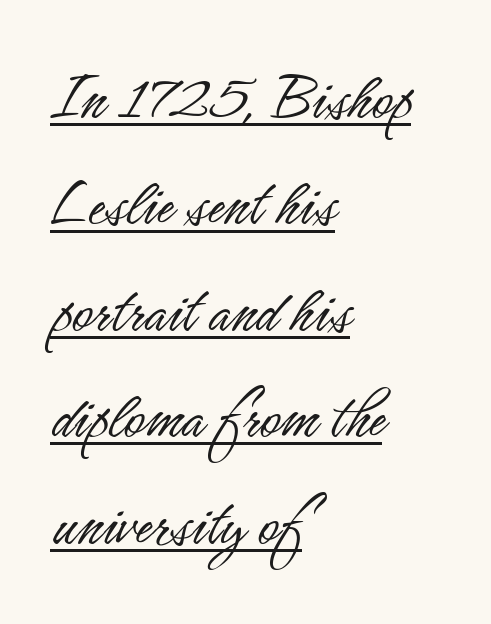
The image shows 70 px light, condensed sans-serif type; set left-aligned, normal line spacing (1.52x), normal letter spacing, underlined; low stroke contrast and a small x-height.
